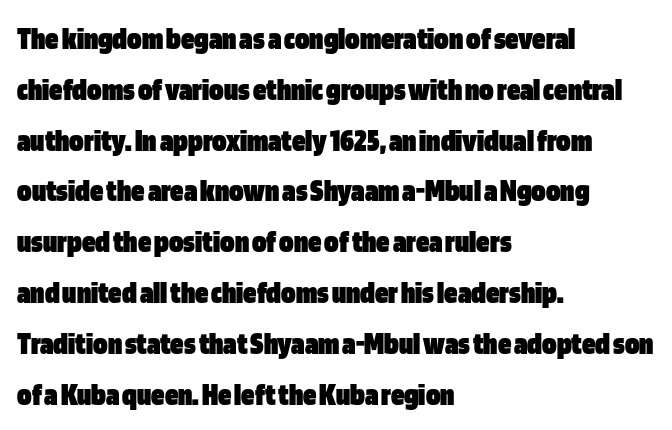
The image shows 33 px heavy, condensed sans-serif type, upright; set left-aligned, normal line spacing (1.54x), normal letter spacing, not underlined; low stroke contrast and a large x-height.
